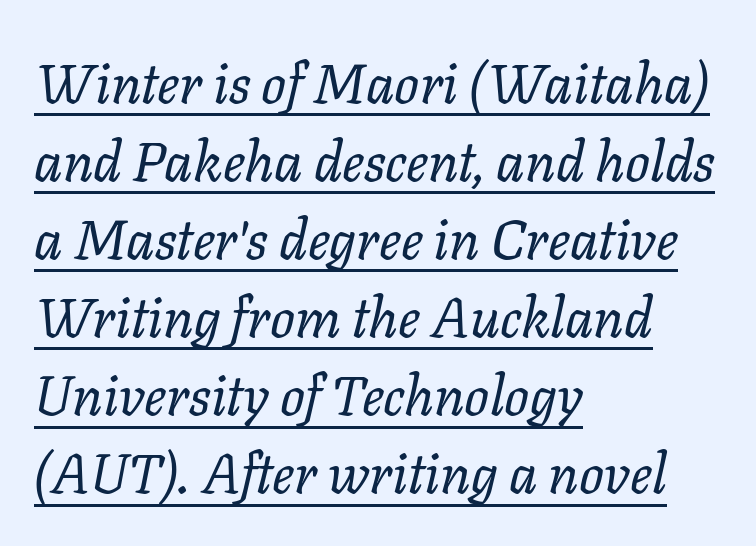
The lines are quadded left. The letters sit at their default tracking, neither squeezed nor spread. These lines sit exactly where default settings would place them. Decoration check: the copy is underlined. Letters have the restrained weight of plain body copy at most. Yep, that's italic — everything's leaning.
